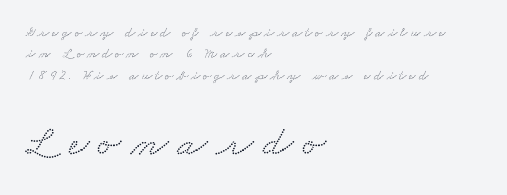
{"serif": "yes", "width": "wide", "stroke_contrast": "low", "x_height": "small", "monospaced": "no", "underline": "no", "align": "left", "line_spacing": "normal", "line_spacing_ratio": 1.53, "letter_spacing": "wide", "letter_spacing_em": 0.22, "larger_block": "second", "size_ratio": 3.07, "glyph_px": 43}
